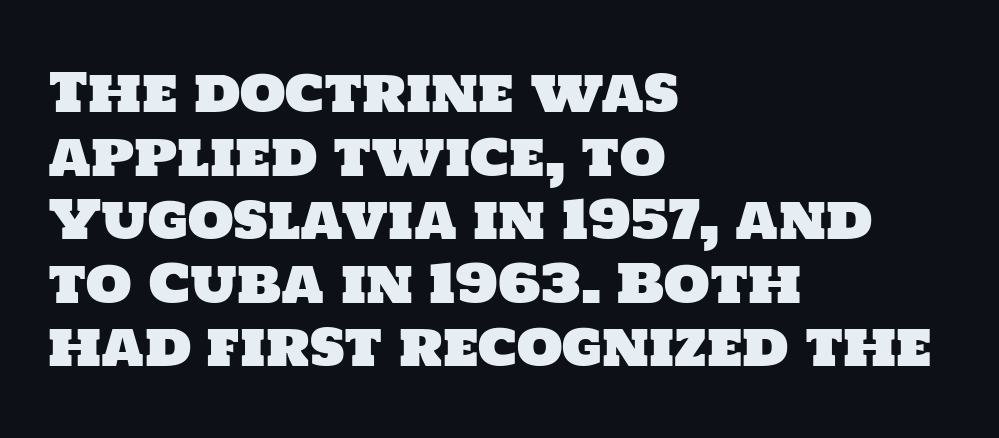
You could not count columns in this text — the font is proportionally spaced. Type without underlining. Does the copy run flush right? No — it runs flush left. How are the letters spaced? Ordinarily, with no added tracking.
